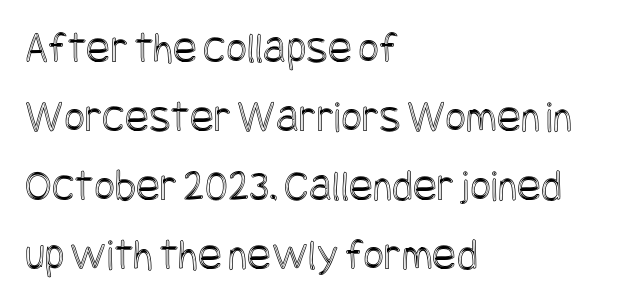
The image shows 45 px condensed type, upright; set left-aligned, normal line spacing (1.53x), normal letter spacing, not underlined; a large x-height.
